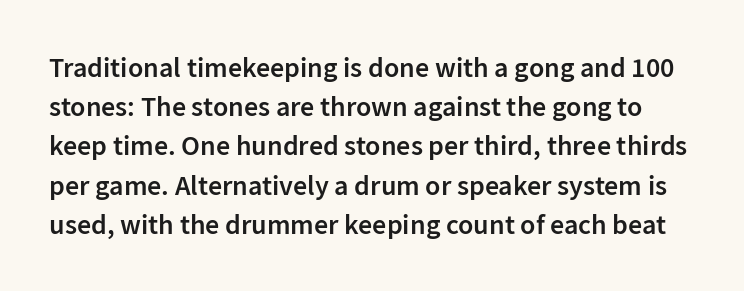
{"serif": "no", "italic": "no", "bold": "semi", "weight": "semibold", "width": "normal", "stroke_contrast": "low", "x_height": "medium", "monospaced": "no", "underline": "no", "line_spacing": "normal", "line_spacing_ratio": 1.4, "letter_spacing": "normal", "letter_spacing_em": 0.0, "glyph_px": 28}
